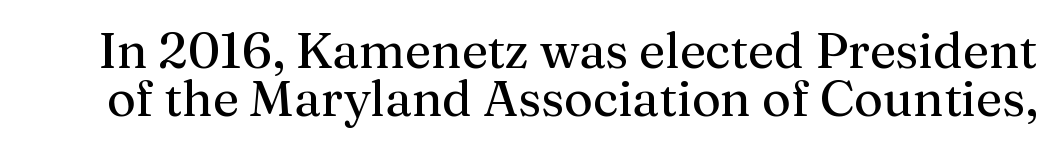
The passage shown stacks its lines with hardly any gap. The font is comparable to plain body text, perhaps lighter. Words float on clear page, feet unadorned. The face used here is rendered with its standard letterfit. Posture: upright roman. Looks like regular typesetting: each glyph gets only the width it needs.
